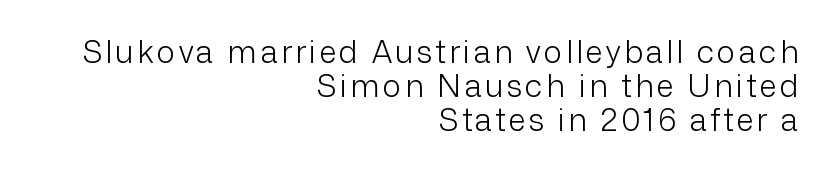
{"serif": "no", "italic": "no", "bold": "no", "weight": "light", "width": "normal", "stroke_contrast": "low", "x_height": "medium", "monospaced": "no", "underline": "no", "align": "right", "line_spacing": "tight", "line_spacing_ratio": 1.09, "glyph_px": 31}
